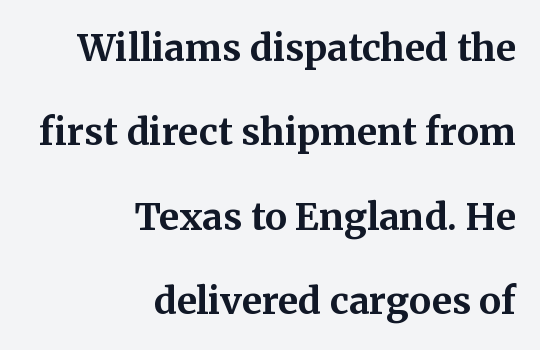
Q: Is the text bold? A: Yes.
Q: Is the text italic (slanted)? A: No, it is upright.
Q: Is the typeface a serif or a sans-serif typeface? A: Serif.
Q: Is the text underlined? A: No.
Q: How is the paragraph aligned? A: Right-aligned.
Q: Is the spacing between letters normal or unusually wide? A: Normal.
Q: Is the spacing between lines tight, normal or loose? A: Loose.
Q: Width (condensed, normal, or wide)? A: Normal.
Q: Stroke contrast? A: Medium.
Q: x-height? A: Medium.
Q: Monospaced? A: No.
